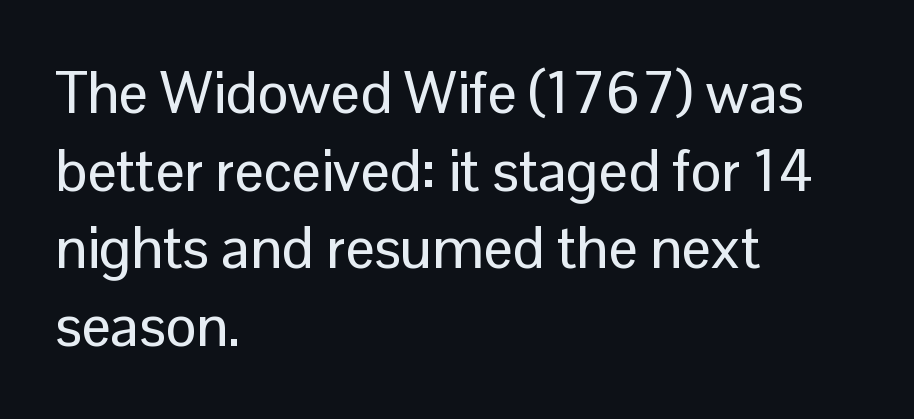
The image shows 58 px sans-serif type, upright; set left-aligned, normal line spacing (1.34x), normal letter spacing, not underlined; low stroke contrast and a medium x-height.
